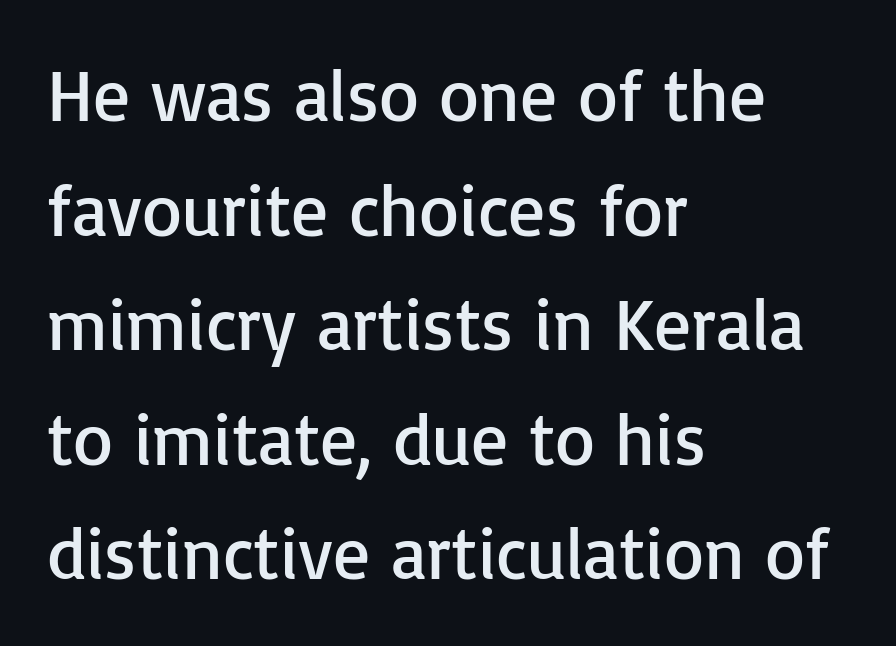
{"serif": "no", "italic": "no", "bold": "no", "weight": "regular", "width": "normal", "stroke_contrast": "low", "x_height": "medium", "monospaced": "no", "underline": "no", "align": "left", "line_spacing": "normal", "line_spacing_ratio": 1.57, "letter_spacing": "normal", "letter_spacing_em": 0.0, "glyph_px": 73}
